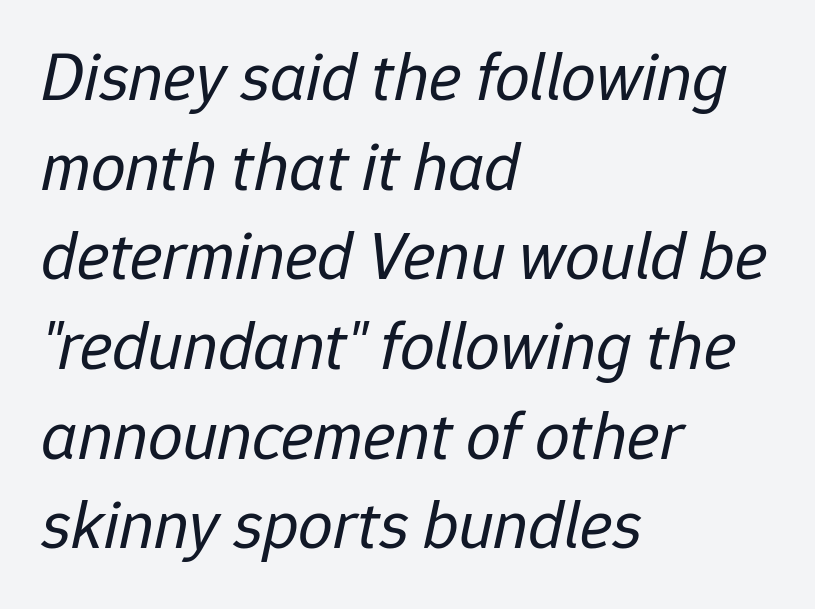
These lines are rendered in a variable-pitch font. The leading is moderate, giving the passage an even texture. Does extra space separate the letters? No, they use regular spacing. The letters look calm and open, with moderate or lighter stems.
